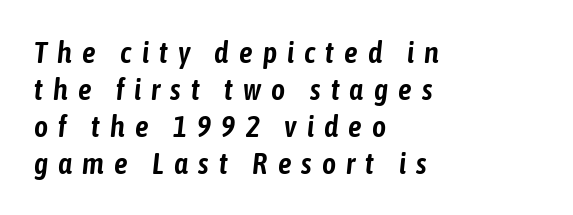
Short note: letters widely spaced. The space directly below the letters is spotless. An italicized treatment has been applied to the whole sample. Typeset ragged right — the left edge is the straight one.
